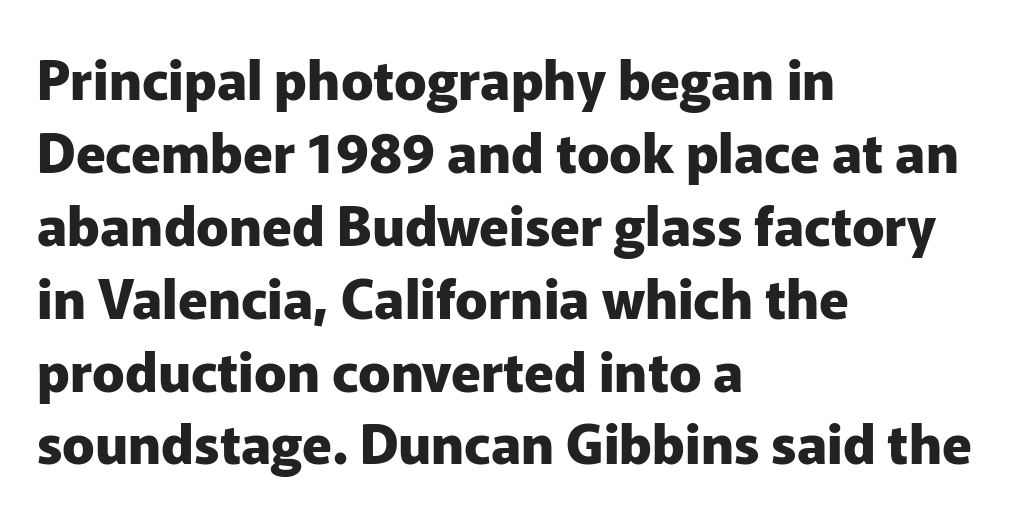
The passage shown is emphatically bold. Is there any slant? The stems are plumb. Notice how descenders clear the ascenders below comfortably — that's standard leading. Proportional: the letters do not fall into vertical columns. A clean baseline with only descenders dipping below it. Grotesque or geometric, the face here clearly has no serifs.
